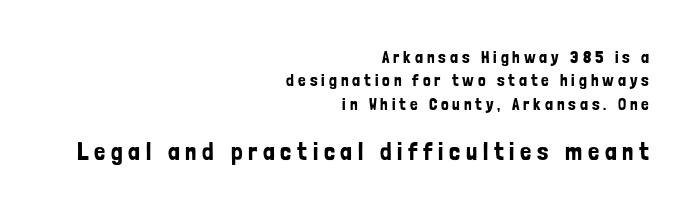
{"italic": "no", "underline": "no", "align": "right", "line_spacing": "normal", "line_spacing_ratio": 1.38, "letter_spacing": "wide", "letter_spacing_em": 0.23, "larger_block": "second", "size_ratio": 1.47, "glyph_px": 25}
